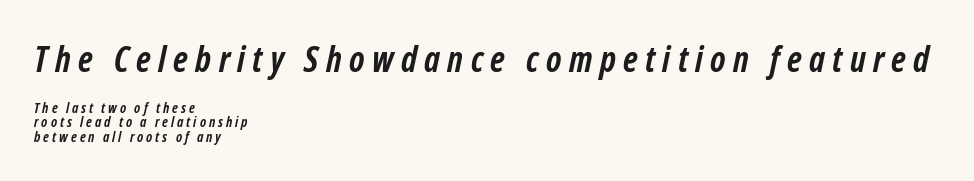
{"italic": "yes", "lean": "right", "slant_degrees": 12, "bold": "yes", "weight": "semibold", "width": "condensed", "stroke_contrast": "low", "x_height": "medium", "monospaced": "no", "underline": "no", "align": "left", "line_spacing": "tight", "line_spacing_ratio": 1.03, "letter_spacing": "wide", "letter_spacing_em": 0.21, "larger_block": "first", "size_ratio": 2.5, "glyph_px": 35}
